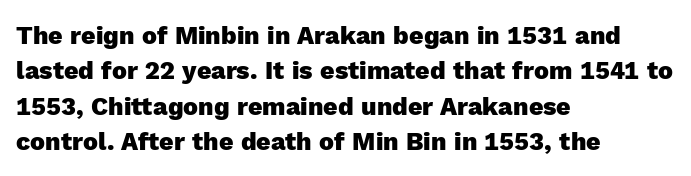
The image shows 25 px bold type, upright; set left-aligned, normal line spacing (1.42x), normal letter spacing, not underlined.
